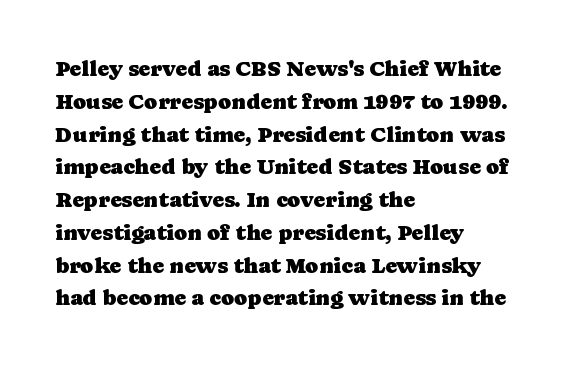
The image shows 22 px text type, upright; set left-aligned, normal line spacing (1.49x), normal letter spacing, not underlined.
